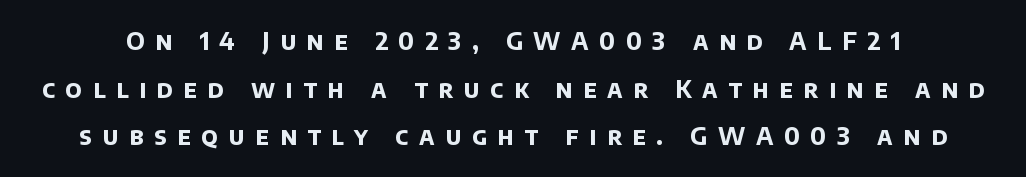
What's the leading like? Stretched, with rows far apart. The sample has been set heavy, in full bold. The rendering inserts visible extra space after every character. Plain, unruled lines of type.
